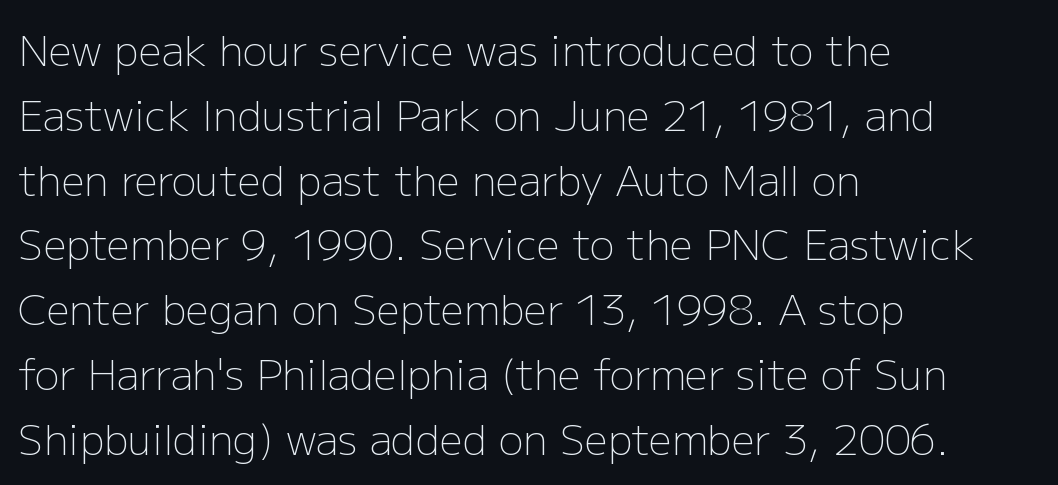
{"serif": "no", "italic": "no", "bold": "no", "weight": "light", "width": "normal", "stroke_contrast": "low", "x_height": "medium", "monospaced": "no", "underline": "no", "align": "left", "line_spacing": "normal", "line_spacing_ratio": 1.58, "letter_spacing": "normal", "letter_spacing_em": 0.0, "glyph_px": 41}
